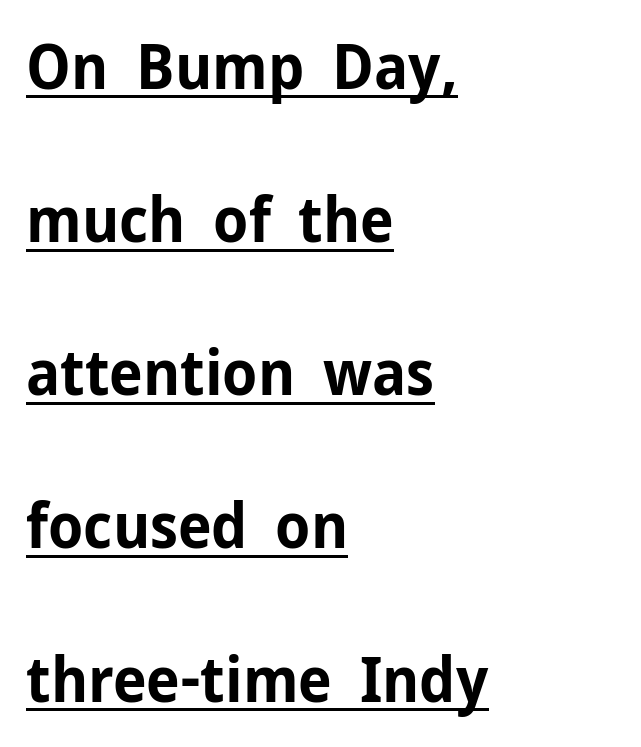
The rag falls on the right side of this text block. You can tell from the bare stems that sans-serif type was used. The rendering uses the underline text-decoration. The passage shown is typed in a proportional face where columns would drift.
